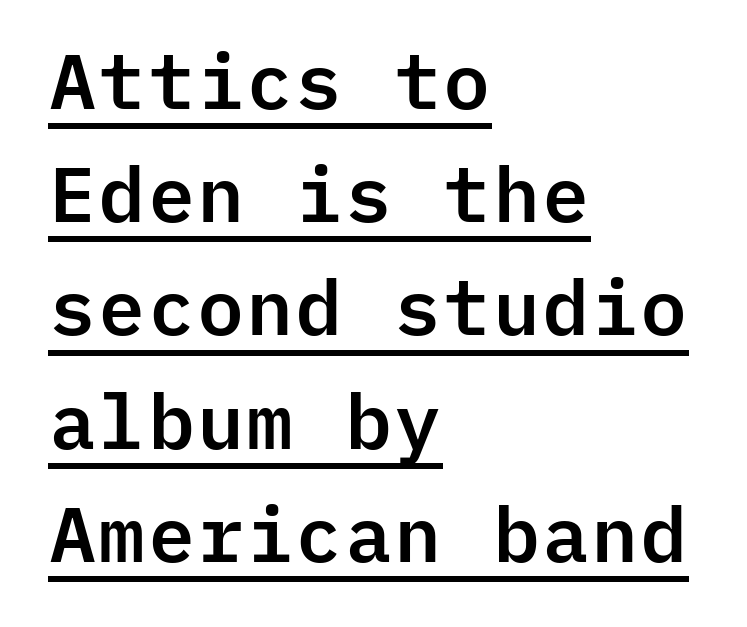
Letterform terminals end flat and unadorned throughout the passage. Italic? Not at all — the glyphs are vertical. A baseline rule has been typeset under these characters. The designer left line spacing at the default. What stands out about the letter spacing? Nothing — it is the standard amount. The rendering uses typewriter-style spacing with identical character cells.
